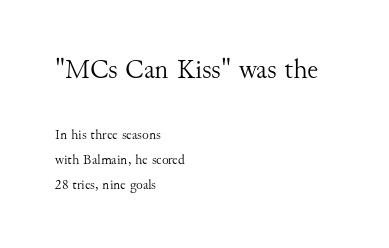
The image shows 28 px light serif type, upright; set left-aligned, line spacing 1.78x, normal letter spacing, not underlined; the first (top) block is 2.0x larger; medium stroke contrast and a small x-height.
